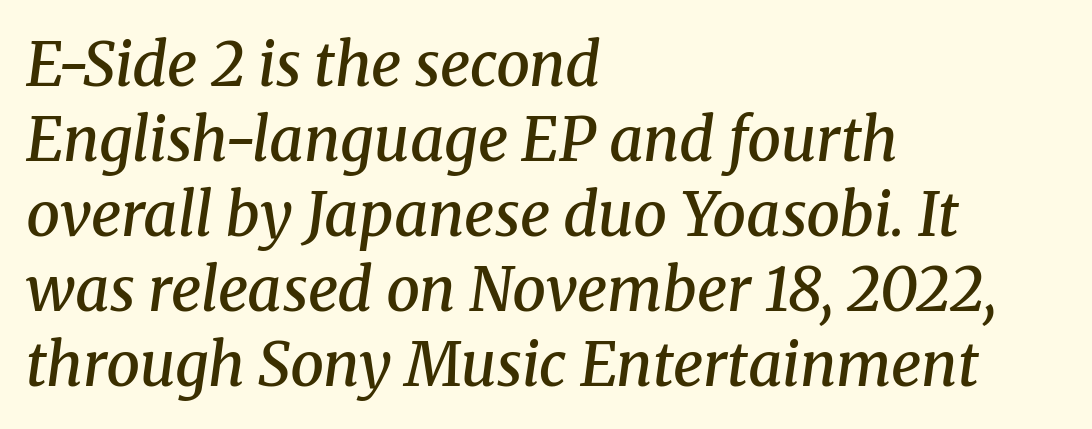
Q: Is the text bold? A: Semi-bold.
Q: Is the text italic (slanted)? A: Yes, it leans right by about 8 degrees.
Q: Is the typeface a serif or a sans-serif typeface? A: Serif.
Q: Is the text underlined? A: No.
Q: How is the paragraph aligned? A: Left-aligned.
Q: Is the spacing between letters normal or unusually wide? A: Normal.
Q: Is the spacing between lines tight, normal or loose? A: Normal.
Q: Width (condensed, normal, or wide)? A: Normal.
Q: Stroke contrast? A: Medium.
Q: x-height? A: Medium.
Q: Monospaced? A: No.
